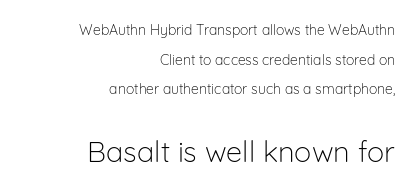
Q: Is the text bold? A: No.
Q: Is the text italic (slanted)? A: No, it is upright.
Q: Is the typeface a serif or a sans-serif typeface? A: Sans-serif.
Q: Is the text underlined? A: No.
Q: How is the paragraph aligned? A: Right-aligned.
Q: Is the spacing between letters normal or unusually wide? A: Normal.
Q: Is the spacing between lines tight, normal or loose? A: Loose.
Q: Which block of text is set in a larger size, the first (top) or the second (bottom)? A: The second (bottom) one.
Q: Width (condensed, normal, or wide)? A: Normal.
Q: Stroke contrast? A: Low.
Q: x-height? A: Medium.
Q: Monospaced? A: No.
